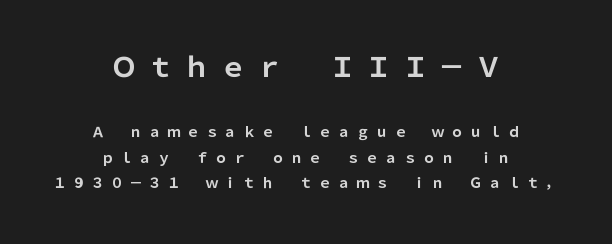
The image shows 27 px bold type, upright; set centered, line spacing 1.83x, unusually wide letter spacing (+0.35 em), not underlined; the first (top) block is 1.93x larger.
